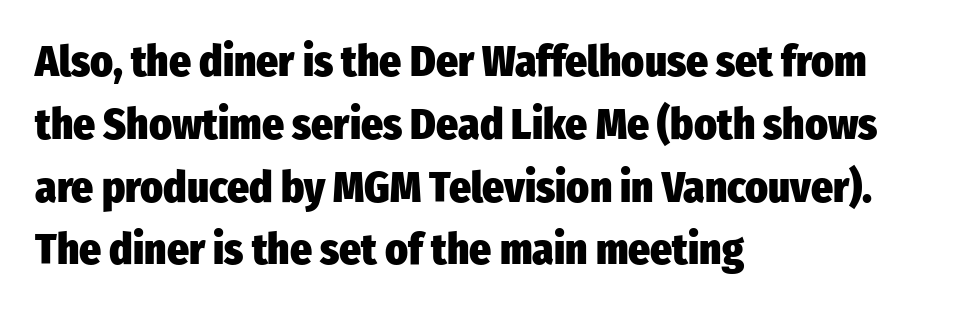
The image shows 43 px heavy, condensed sans-serif type, upright; set left-aligned, normal line spacing (1.46x), normal letter spacing, not underlined; low stroke contrast and a medium x-height.
